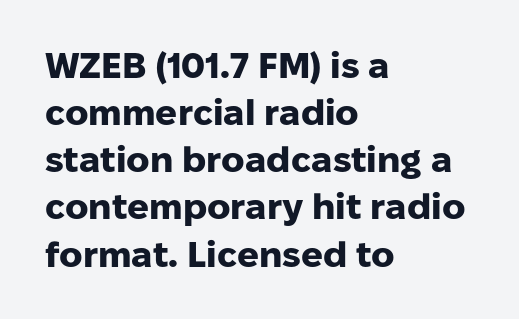
If you drew a line through each stem, it would be perfectly vertical. Chunky letters — that's bold for sure. One glance says typical: line gaps are just what's usual. All the whitespace from short lines collects on the right. Note the varied advance widths — an 'i' is clearly narrower than an 'm'. Default kerning and tracking; the words read as compact shapes.
